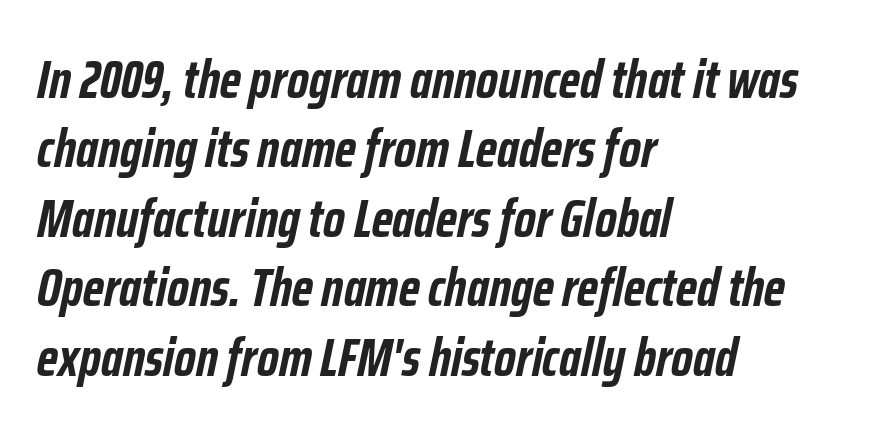
A full-strength bold gives these letters their thick strokes. Evenly set lines give the paragraph a standard silhouette. The paragraph has a hard left edge and a soft right edge. Proportional: the letters do not fall into vertical columns. Decoration check: the copy has no underline. Slant detected: the letters are inclined.
